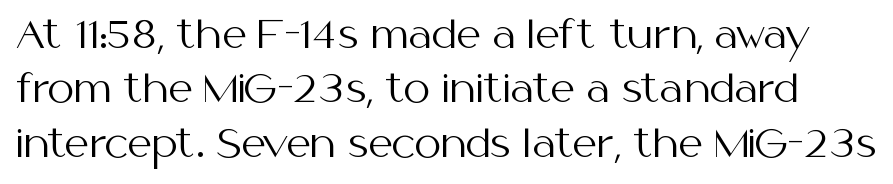
Q: Is the text bold? A: No.
Q: Is the text italic (slanted)? A: No, it is upright.
Q: Is the typeface a serif or a sans-serif typeface? A: Sans-serif.
Q: Is the text underlined? A: No.
Q: Is the spacing between letters normal or unusually wide? A: Normal.
Q: Is the spacing between lines tight, normal or loose? A: Normal.
Q: Width (condensed, normal, or wide)? A: Normal.
Q: Stroke contrast? A: Medium.
Q: x-height? A: Medium.
Q: Monospaced? A: No.
